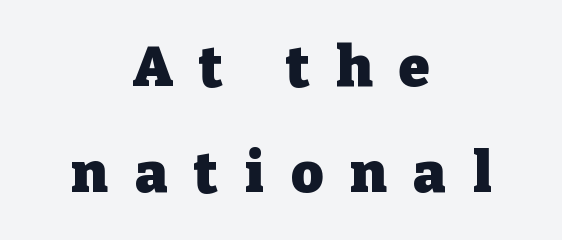
Inter-character spacing is expanded well beyond the font's built-in metrics. Honestly, there is no underline to notice here at all. The typesetter chose a symmetrical, centered arrangement here. Every character sits straight up, as roman type does. You could not count columns in this text — the font is proportionally spaced. The type family on display is of the serif kind.
